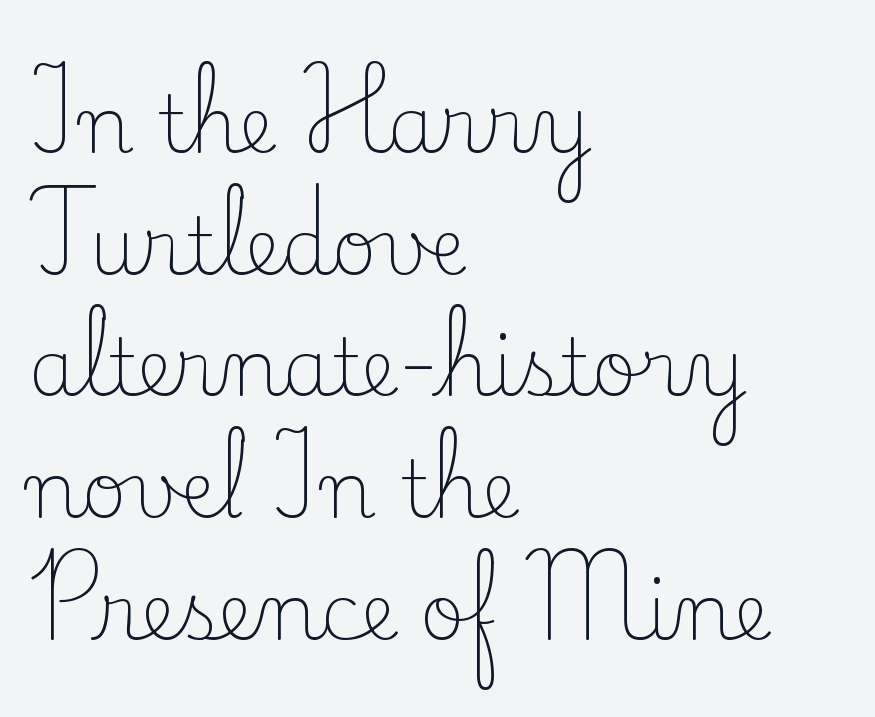
{"serif": "yes", "italic": "no", "bold": "no", "weight": "light", "width": "normal", "stroke_contrast": "low", "x_height": "small", "monospaced": "no", "underline": "no", "align": "left", "line_spacing": "normal", "line_spacing_ratio": 1.56, "letter_spacing": "normal", "letter_spacing_em": 0.0, "glyph_px": 78}
